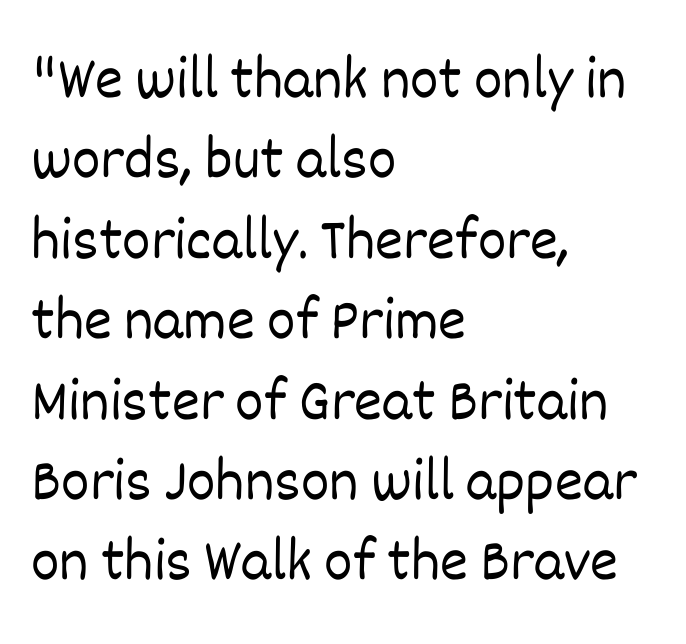
The image shows 60 px light type, upright; set left-aligned, normal line spacing (1.34x), normal letter spacing, not underlined; low stroke contrast and a large x-height.
